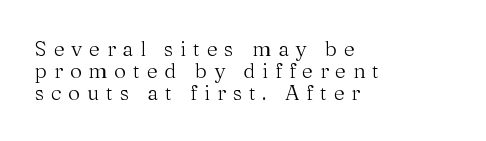
{"italic": "no", "bold": "no", "underline": "no", "align": "left", "line_spacing": "tight", "line_spacing_ratio": 1.04, "letter_spacing": "wide", "letter_spacing_em": 0.32, "glyph_px": 21}
